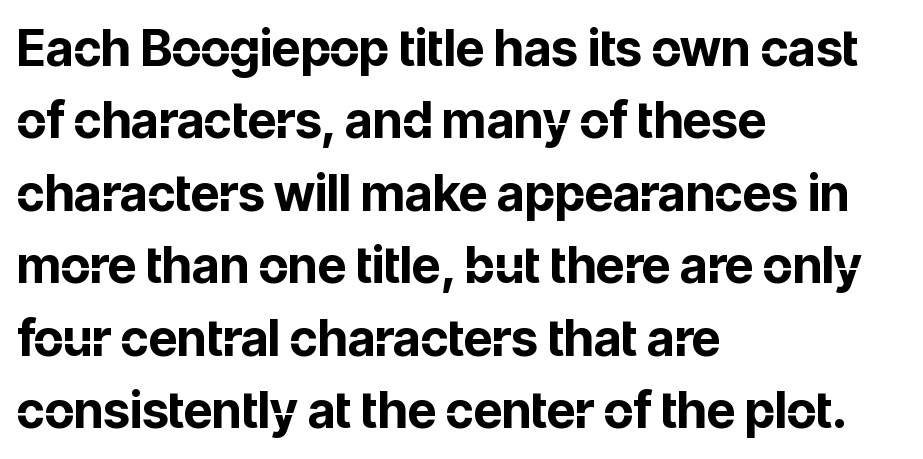
The image shows 50 px bold sans-serif type, upright; set left-aligned, normal line spacing (1.45x), normal letter spacing, not underlined; low stroke contrast and a medium x-height.
